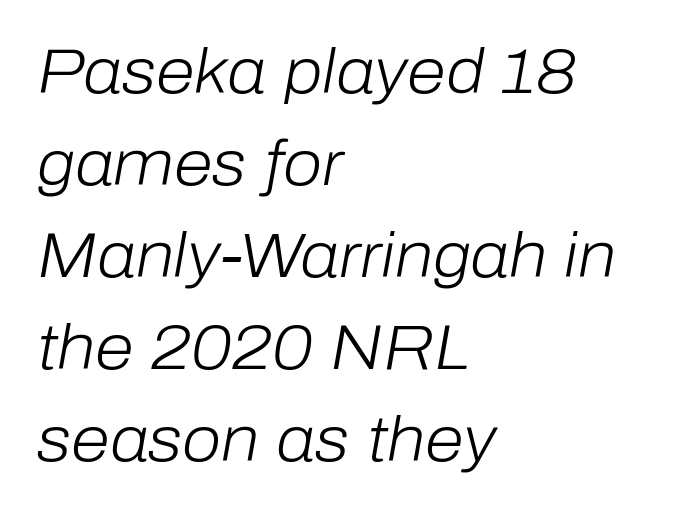
The weight would be labelled regular, book, light, or lighter still. Interline gaps are of average width in this sample. These lines are set flush left with a ragged right edge. The letters advance in unequal steps, a hallmark of proportional type. The space directly below the letters is spotless. Posture: slanted.
